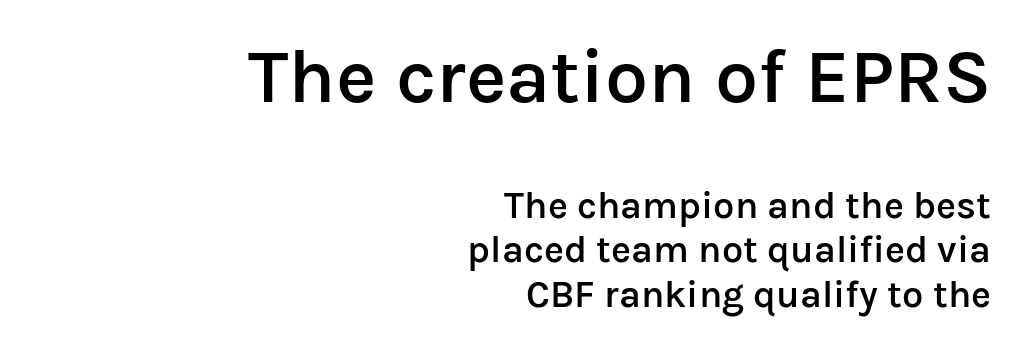
Q: Is the text bold? A: Semi-bold.
Q: Is the text italic (slanted)? A: No, it is upright.
Q: Is the typeface a serif or a sans-serif typeface? A: Sans-serif.
Q: Is the text underlined? A: No.
Q: How is the paragraph aligned? A: Right-aligned.
Q: Is the spacing between letters normal or unusually wide? A: Normal.
Q: Which block of text is set in a larger size, the first (top) or the second (bottom)? A: The first (top) one.
Q: Width (condensed, normal, or wide)? A: Normal.
Q: Stroke contrast? A: Low.
Q: x-height? A: Medium.
Q: Monospaced? A: No.
